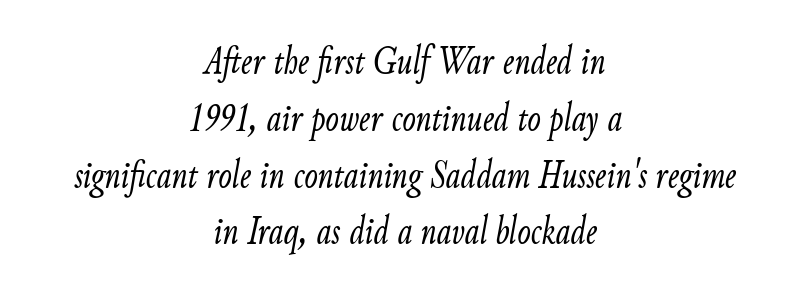
The image shows 40 px light, condensed type, italic (leaning right); set centered, normal line spacing (1.42x), normal letter spacing, not underlined; low stroke contrast and a small x-height.
